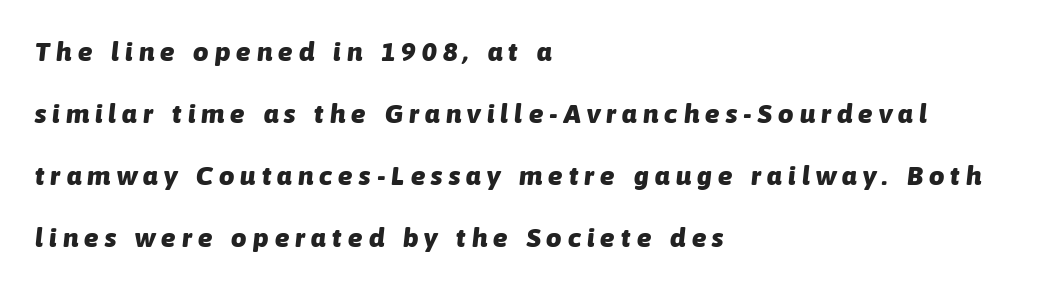
The image shows 27 px bold type, italic (leaning right); set left-aligned, loose line spacing (2.3x), unusually wide letter spacing (+0.23 em), not underlined.
